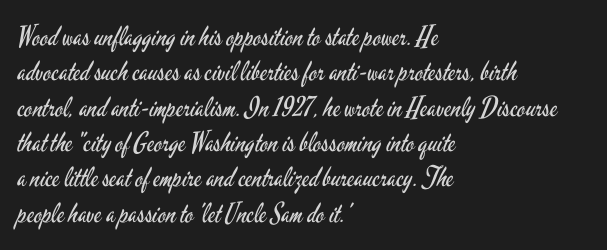
Line beginnings align vertically; line endings do not. Baseline-to-baseline distance is the conventional proportion of letter height. The characters are drawn with everyday or finer stroke widths. Here the glyphs are tracked normally, forming tight word shapes.
